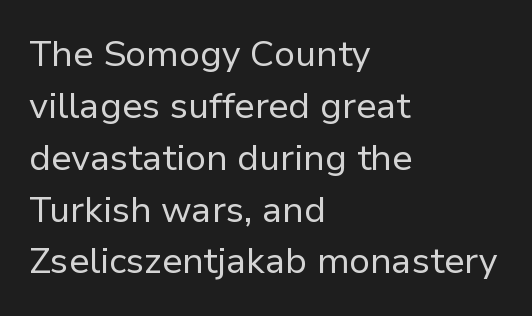
Q: Is the text bold? A: No.
Q: Is the text italic (slanted)? A: No, it is upright.
Q: Is the typeface a serif or a sans-serif typeface? A: Sans-serif.
Q: Is the text underlined? A: No.
Q: How is the paragraph aligned? A: Left-aligned.
Q: Is the spacing between letters normal or unusually wide? A: Normal.
Q: Is the spacing between lines tight, normal or loose? A: Normal.
Q: Width (condensed, normal, or wide)? A: Normal.
Q: Stroke contrast? A: Low.
Q: x-height? A: Medium.
Q: Monospaced? A: No.
